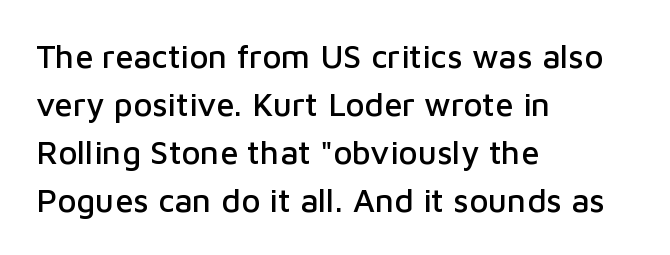
{"serif": "no", "italic": "no", "width": "normal", "stroke_contrast": "low", "x_height": "medium", "monospaced": "no", "underline": "no", "align": "left", "line_spacing": "normal", "line_spacing_ratio": 1.45, "letter_spacing": "normal", "letter_spacing_em": 0.0, "glyph_px": 33}
